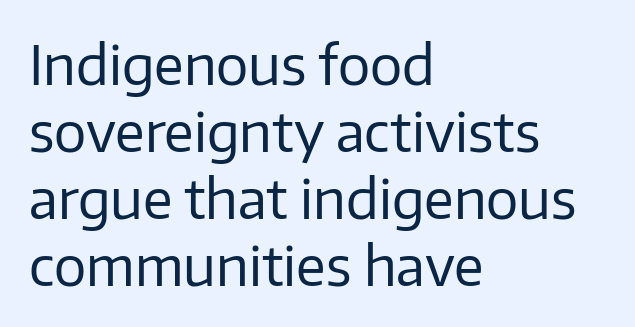
Look at the tracking — it's just the regular setting, nothing added. All the whitespace from short lines collects on the right. The font's upright variant was chosen for this text. Does the type have serifs? No, each stem ends abruptly.
